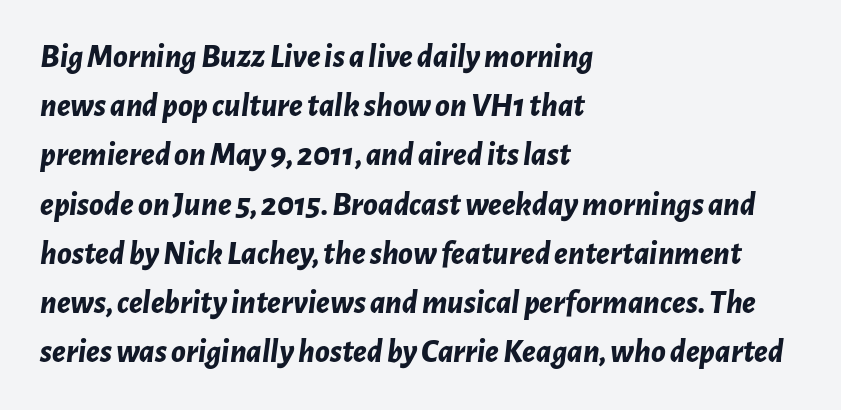
Q: Is the text bold? A: Yes.
Q: Is the text italic (slanted)? A: Yes, it leans right by about 7 degrees.
Q: Is the text underlined? A: No.
Q: How is the paragraph aligned? A: Left-aligned.
Q: Is the spacing between letters normal or unusually wide? A: Normal.
Q: Is the spacing between lines tight, normal or loose? A: Normal.
Q: Width (condensed, normal, or wide)? A: Normal.
Q: Stroke contrast? A: Low.
Q: x-height? A: Medium.
Q: Monospaced? A: No.
